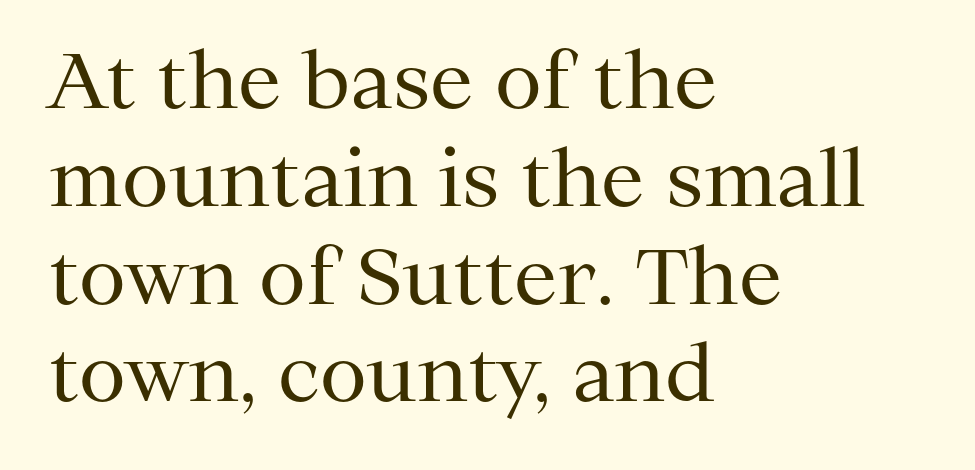
The image shows 77 px regular-weight serif type, upright; set left-aligned, normal line spacing (1.27x), normal letter spacing, not underlined; medium stroke contrast and a medium x-height.
